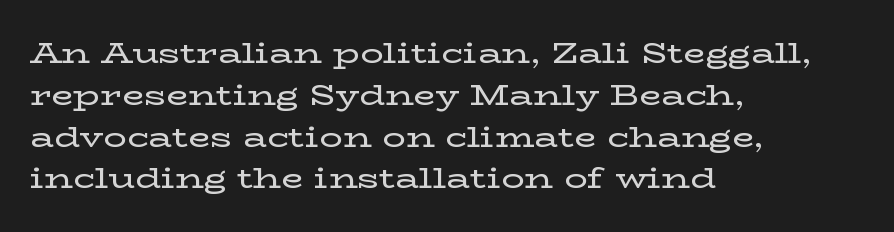
{"serif": "yes", "italic": "no", "width": "wide", "stroke_contrast": "low", "x_height": "medium", "monospaced": "no", "underline": "no", "align": "left", "line_spacing": "normal", "line_spacing_ratio": 1.44, "letter_spacing": "normal", "letter_spacing_em": 0.0, "glyph_px": 29}
